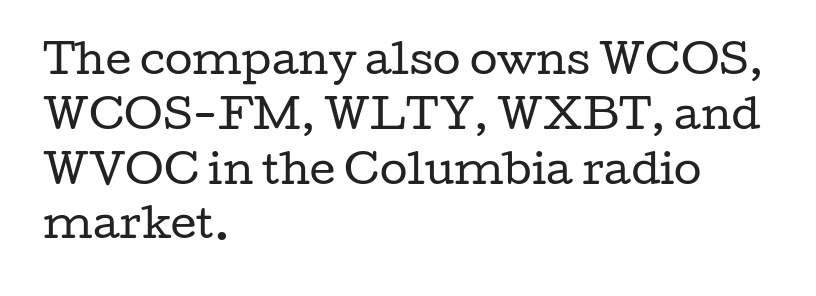
{"serif": "yes", "italic": "no", "bold": "no", "weight": "regular", "width": "wide", "stroke_contrast": "low", "x_height": "medium", "monospaced": "no", "underline": "no", "align": "left", "line_spacing": "normal", "line_spacing_ratio": 1.37, "letter_spacing": "normal", "letter_spacing_em": 0.0, "glyph_px": 40}
